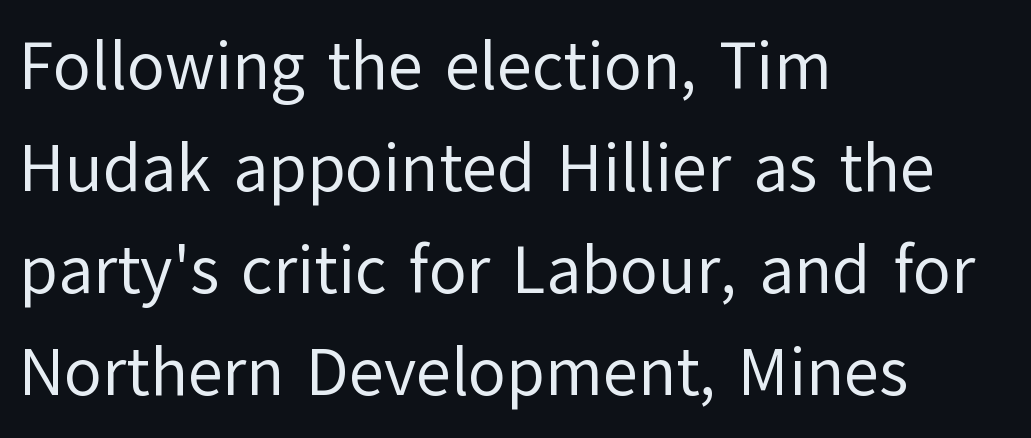
The image shows 68 px regular-weight sans-serif type, upright; set left-aligned, normal line spacing (1.5x), normal letter spacing, not underlined; low stroke contrast and a medium x-height.
